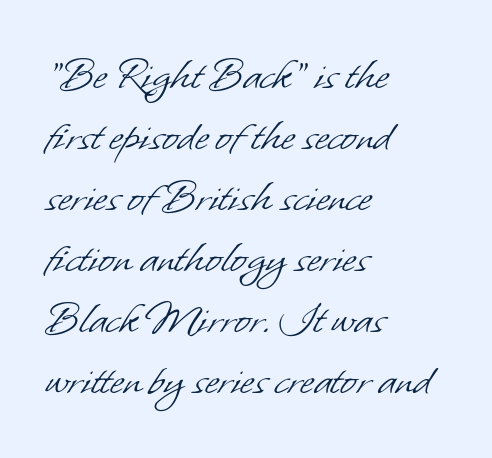
{"serif": "no", "bold": "no", "weight": "light", "width": "normal", "stroke_contrast": "low", "x_height": "small", "monospaced": "no", "underline": "no", "align": "left", "line_spacing": "normal", "line_spacing_ratio": 1.27, "letter_spacing": "normal", "letter_spacing_em": 0.0, "glyph_px": 48}
